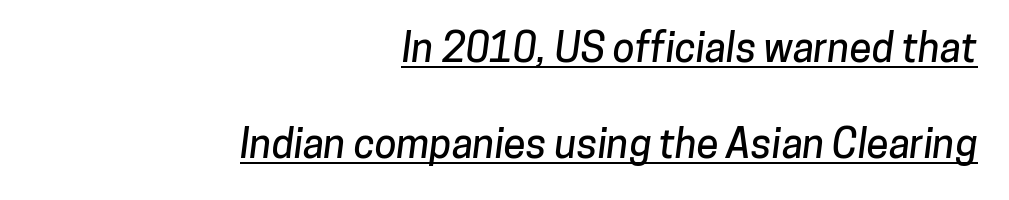
Q: Is the typeface a serif or a sans-serif typeface? A: Sans-serif.
Q: Is the text underlined? A: Yes.
Q: How is the paragraph aligned? A: Right-aligned.
Q: Is the spacing between letters normal or unusually wide? A: Normal.
Q: Is the spacing between lines tight, normal or loose? A: Loose.
Q: Width (condensed, normal, or wide)? A: Normal.
Q: Stroke contrast? A: Low.
Q: x-height? A: Medium.
Q: Monospaced? A: No.
